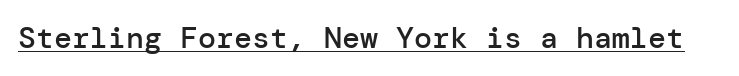
Q: Is the text bold? A: Semi-bold.
Q: Is the text italic (slanted)? A: No, it is upright.
Q: Is the typeface a serif or a sans-serif typeface? A: Sans-serif.
Q: Is the text underlined? A: Yes.
Q: Is the spacing between letters normal or unusually wide? A: Normal.
Q: Width (condensed, normal, or wide)? A: Normal.
Q: Stroke contrast? A: Low.
Q: x-height? A: Medium.
